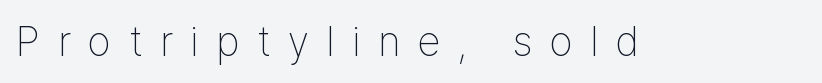
The image shows 42 px thin, condensed sans-serif type, upright; set unusually wide letter spacing (+0.42 em), not underlined; low stroke contrast and a medium x-height.
